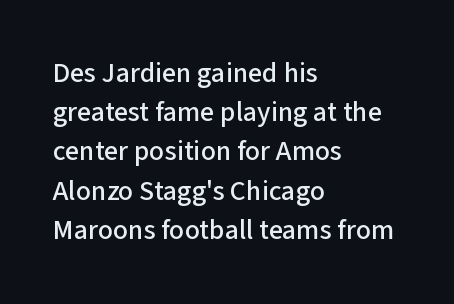
Q: Is the text italic (slanted)? A: No, it is upright.
Q: Is the typeface a serif or a sans-serif typeface? A: Sans-serif.
Q: Is the text underlined? A: No.
Q: How is the paragraph aligned? A: Left-aligned.
Q: Is the spacing between letters normal or unusually wide? A: Normal.
Q: Is the spacing between lines tight, normal or loose? A: Normal.
Q: Width (condensed, normal, or wide)? A: Normal.
Q: Stroke contrast? A: Low.
Q: x-height? A: Medium.
Q: Monospaced? A: No.
